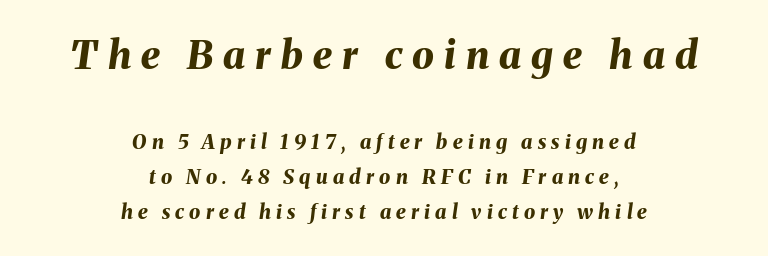
{"italic": "yes", "lean": "right", "slant_degrees": 8, "bold": "yes", "weight": "bold", "width": "normal", "stroke_contrast": "medium", "x_height": "medium", "monospaced": "no", "underline": "no", "align": "center", "line_spacing_ratio": 1.75, "letter_spacing": "wide", "letter_spacing_em": 0.26, "larger_block": "first", "size_ratio": 1.95, "glyph_px": 39}
